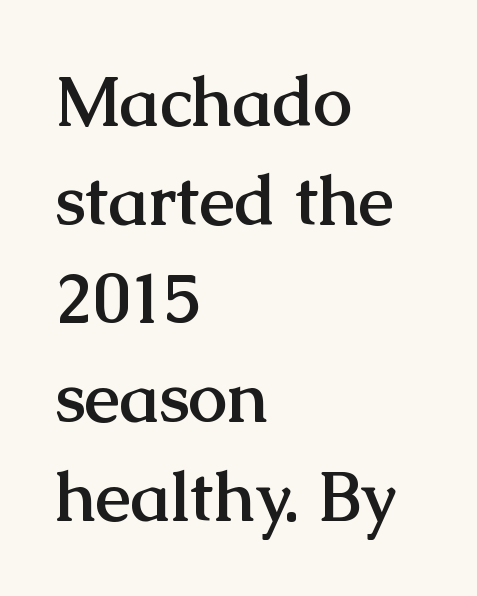
Q: Is the text bold? A: Yes.
Q: Is the text italic (slanted)? A: No, it is upright.
Q: Is the typeface a serif or a sans-serif typeface? A: Serif.
Q: Is the text underlined? A: No.
Q: How is the paragraph aligned? A: Left-aligned.
Q: Is the spacing between letters normal or unusually wide? A: Normal.
Q: Is the spacing between lines tight, normal or loose? A: Normal.
Q: Width (condensed, normal, or wide)? A: Normal.
Q: Stroke contrast? A: Medium.
Q: x-height? A: Medium.
Q: Monospaced? A: No.
